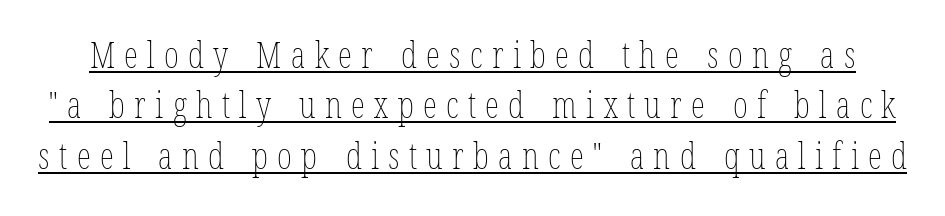
Q: Is the text bold? A: No.
Q: Is the text italic (slanted)? A: No, it is upright.
Q: Is the text underlined? A: Yes.
Q: Is the spacing between letters normal or unusually wide? A: Unusually wide.
Q: Is the spacing between lines tight, normal or loose? A: Normal.
Q: Width (condensed, normal, or wide)? A: Condensed.
Q: Stroke contrast? A: Low.
Q: x-height? A: Medium.
Q: Monospaced? A: No.
